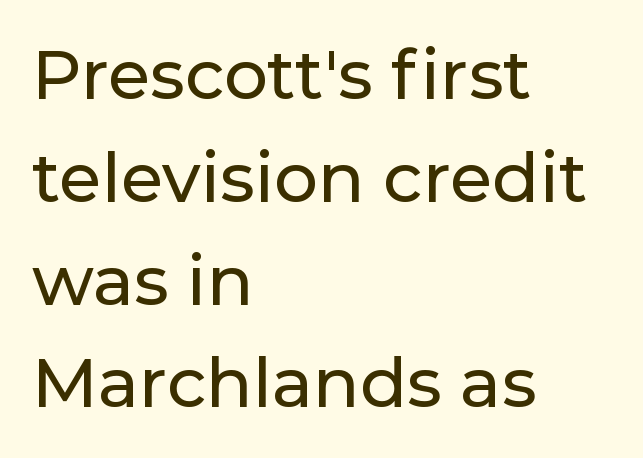
The image shows 69 px sans-serif type, upright; set left-aligned, normal line spacing (1.49x), normal letter spacing, not underlined; low stroke contrast and a medium x-height.
